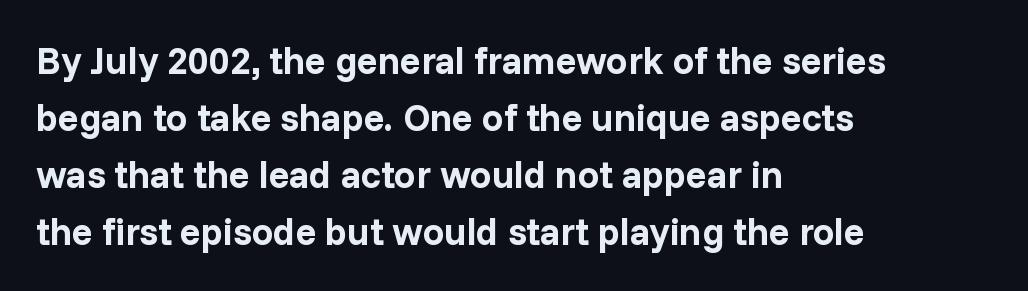
Q: Is the text bold? A: Yes.
Q: Is the text italic (slanted)? A: No, it is upright.
Q: Is the typeface a serif or a sans-serif typeface? A: Sans-serif.
Q: Is the text underlined? A: No.
Q: How is the paragraph aligned? A: Left-aligned.
Q: Is the spacing between letters normal or unusually wide? A: Normal.
Q: Is the spacing between lines tight, normal or loose? A: Normal.
Q: Width (condensed, normal, or wide)? A: Normal.
Q: Stroke contrast? A: Low.
Q: x-height? A: Medium.
Q: Monospaced? A: No.
